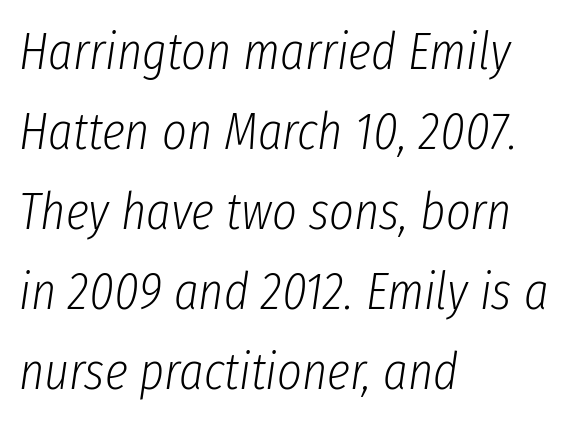
Check the space under the baseline: it is left empty. Letter spacing: default. Vertically, the passage feels balanced, rows spaced as you'd expect. No heavy texture on the line: the type isn't bold.
